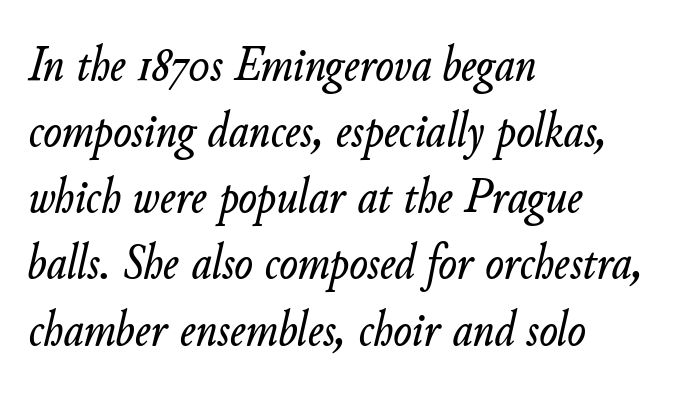
{"italic": "yes", "lean": "right", "slant_degrees": 11, "width": "normal", "stroke_contrast": "low", "x_height": "small", "monospaced": "no", "underline": "no", "align": "left", "line_spacing": "normal", "line_spacing_ratio": 1.35, "letter_spacing": "normal", "letter_spacing_em": 0.0, "glyph_px": 49}
